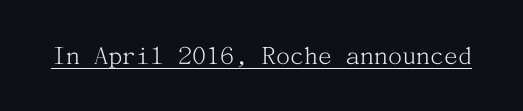
The image shows 28 px light serif type, upright; set normal letter spacing, underlined; medium stroke contrast and a medium x-height.
